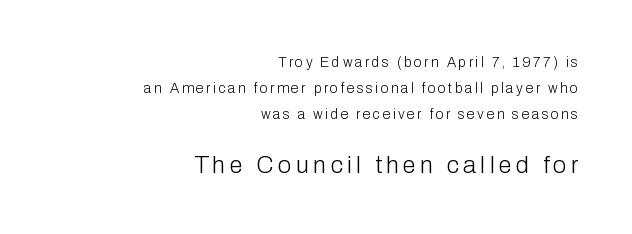
The image shows 24 px text type, upright; set right-aligned, line spacing 1.86x, not underlined; the second (bottom) block is 1.71x larger.
